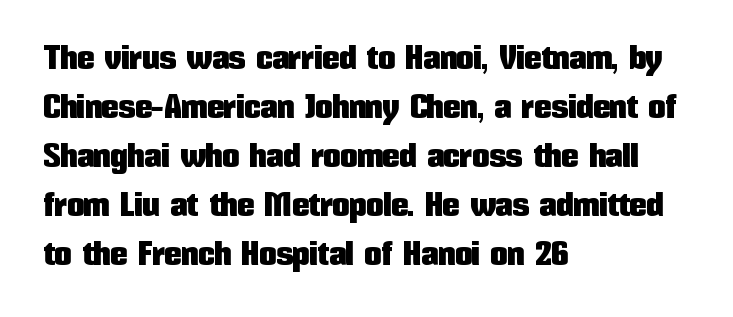
{"serif": "no", "italic": "no", "width": "condensed", "stroke_contrast": "low", "x_height": "medium", "monospaced": "no", "underline": "no", "align": "left", "line_spacing": "normal", "line_spacing_ratio": 1.44, "letter_spacing": "normal", "letter_spacing_em": 0.0, "glyph_px": 34}
